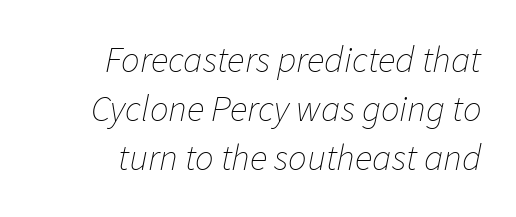
Q: Is the text bold? A: No.
Q: Is the text italic (slanted)? A: Yes, it leans right by about 11 degrees.
Q: Is the text underlined? A: No.
Q: How is the paragraph aligned? A: Right-aligned.
Q: Is the spacing between letters normal or unusually wide? A: Normal.
Q: Is the spacing between lines tight, normal or loose? A: Normal.
Q: Width (condensed, normal, or wide)? A: Normal.
Q: Stroke contrast? A: Low.
Q: x-height? A: Medium.
Q: Monospaced? A: No.
